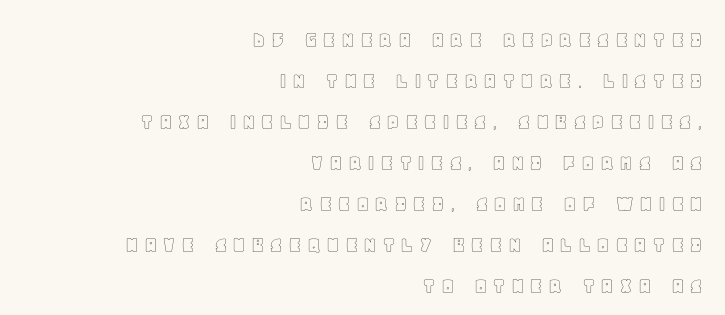
These lines stack with their right ends in a neat column. Decoration check: the copy has no underline. Here the glyphs are tracked loosely, breaking word shapes into spaced letters. This is roman type, the default non-slanted kind.
